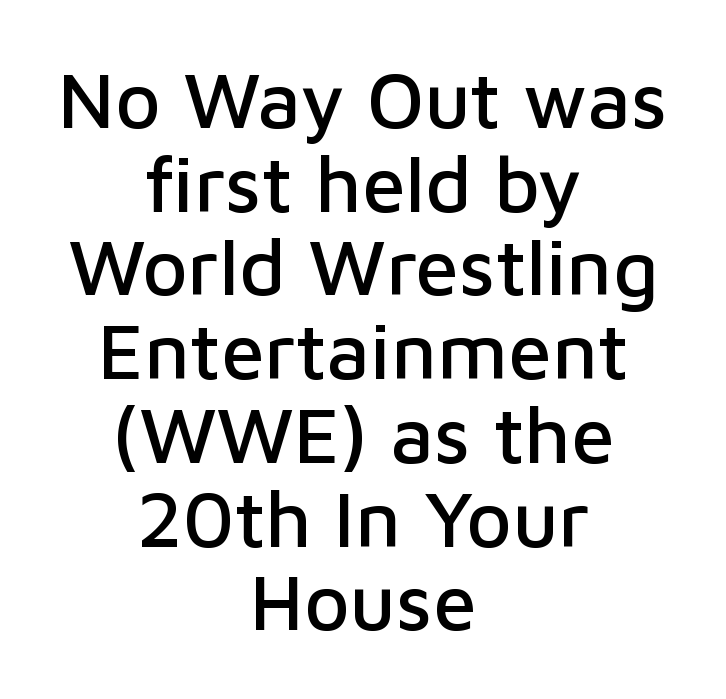
The image shows 79 px sans-serif type, upright; set centered, tight line spacing (1.06x), normal letter spacing, not underlined; low stroke contrast and a medium x-height.
